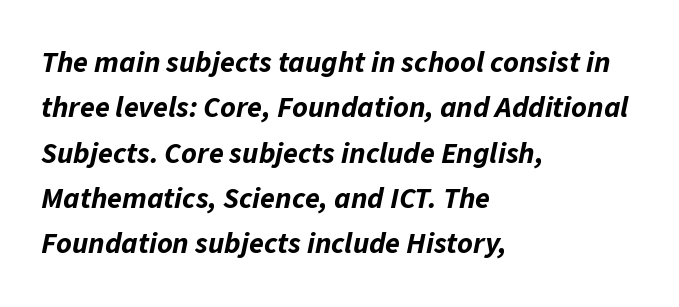
Rule under the text: the space is simply empty. Baseline-to-baseline distance is the conventional proportion of letter height. The horizontal fit of the characters is conventional and even. Horizontally, the lines are justified to the leading edge only. The typography opts for an oblique posture over an upright one.
